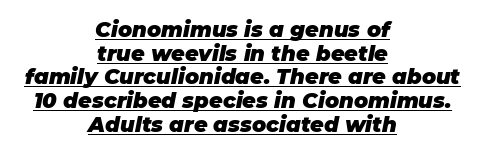
Q: Is the text bold? A: Yes.
Q: Is the text italic (slanted)? A: Yes, it leans right by about 11 degrees.
Q: Is the text underlined? A: Yes.
Q: How is the paragraph aligned? A: Centered.
Q: Is the spacing between letters normal or unusually wide? A: Normal.
Q: Is the spacing between lines tight, normal or loose? A: Tight.
